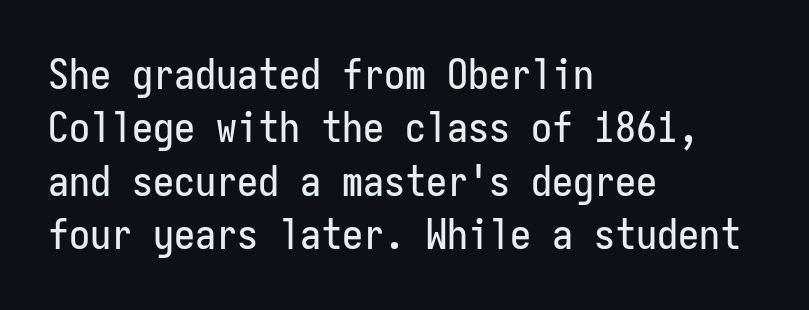
{"serif": "no", "italic": "no", "width": "condensed", "stroke_contrast": "low", "x_height": "medium", "monospaced": "yes", "underline": "no", "align": "left", "line_spacing": "normal", "line_spacing_ratio": 1.27, "letter_spacing": "normal", "letter_spacing_em": 0.0, "glyph_px": 42}
